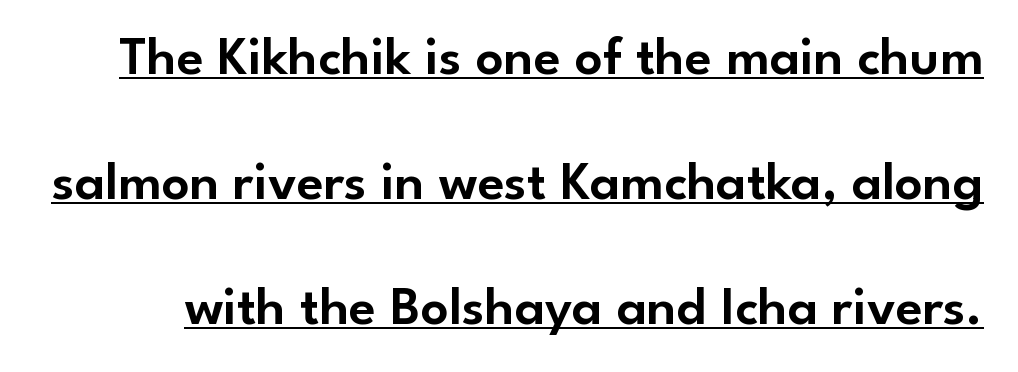
The letters stand upright; this is a roman face. Airy leading. Short note: letters normally spaced. Letterform terminals end flat and unadorned throughout the passage.
